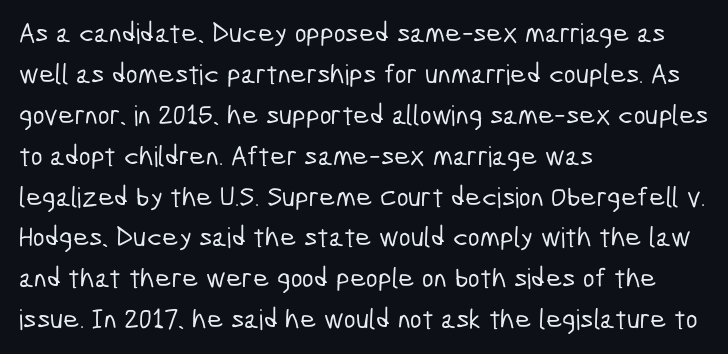
Q: Is the typeface a serif or a sans-serif typeface? A: Sans-serif.
Q: Is the text underlined? A: No.
Q: How is the paragraph aligned? A: Left-aligned.
Q: Is the spacing between letters normal or unusually wide? A: Normal.
Q: Is the spacing between lines tight, normal or loose? A: Normal.
Q: Width (condensed, normal, or wide)? A: Condensed.
Q: Stroke contrast? A: Low.
Q: x-height? A: Medium.
Q: Monospaced? A: No.
